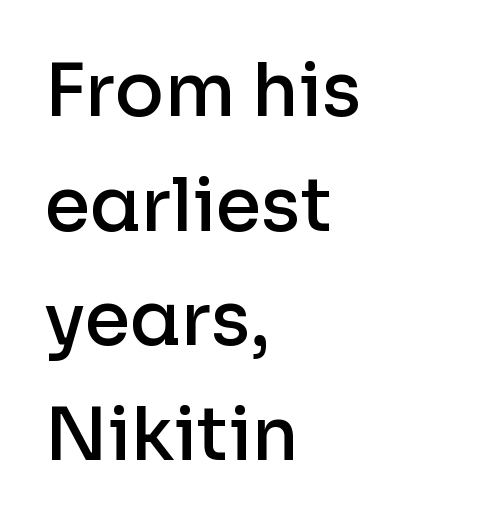
{"serif": "no", "italic": "no", "bold": "semi", "weight": "semibold", "width": "normal", "stroke_contrast": "low", "x_height": "medium", "monospaced": "no", "underline": "no", "align": "left", "line_spacing": "normal", "line_spacing_ratio": 1.57, "letter_spacing": "normal", "letter_spacing_em": 0.0, "glyph_px": 73}
